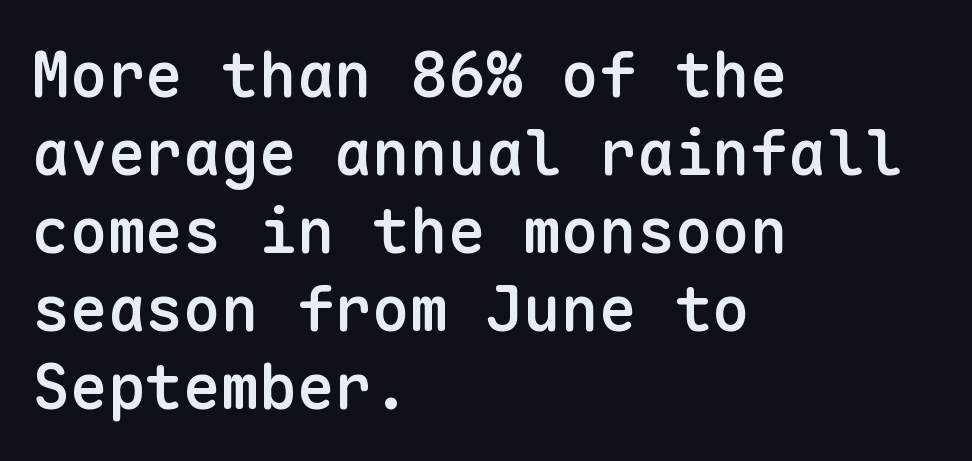
The axis of the letterforms is exactly vertical. Are there feet on the stems? There aren't — it's a sans. Stroke thickness is moderately raised; the sample reads as semibold. You could call the tracking neutral — neither tight nor loose. The compositor pushed each line to the left boundary.
